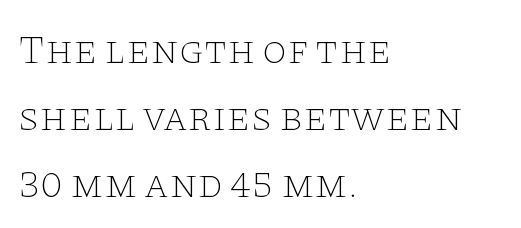
Q: Is the text bold? A: No.
Q: Is the text italic (slanted)? A: No, it is upright.
Q: Is the typeface a serif or a sans-serif typeface? A: Serif.
Q: Is the text underlined? A: No.
Q: How is the paragraph aligned? A: Left-aligned.
Q: Is the spacing between letters normal or unusually wide? A: Normal.
Q: Is the spacing between lines tight, normal or loose? A: Normal.
Q: Width (condensed, normal, or wide)? A: Wide.
Q: Stroke contrast? A: Low.
Q: x-height? A: Large.
Q: Monospaced? A: No.
